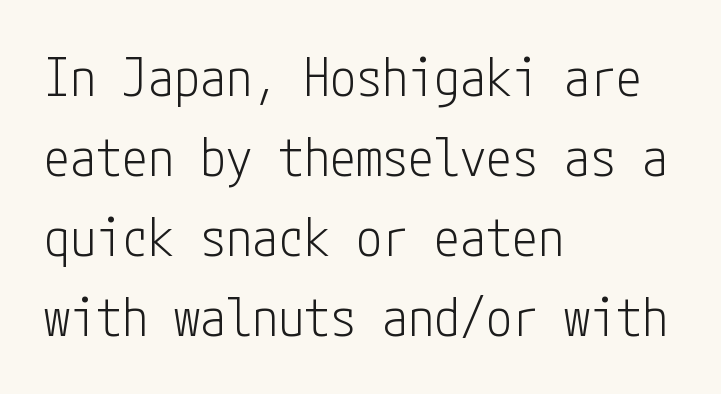
Type style note: lacks serifs. The text block is weighted toward the left margin, trailing off unevenly rightward. The horizontal fit of the characters is conventional and even. Anything drawn beneath the words? Only blank space.
